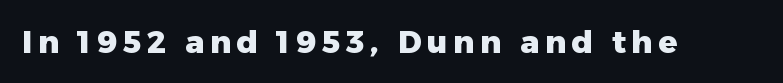
{"serif": "no", "italic": "no", "bold": "yes", "weight": "heavy", "width": "normal", "stroke_contrast": "low", "x_height": "medium", "monospaced": "no", "underline": "no", "glyph_px": 31}
